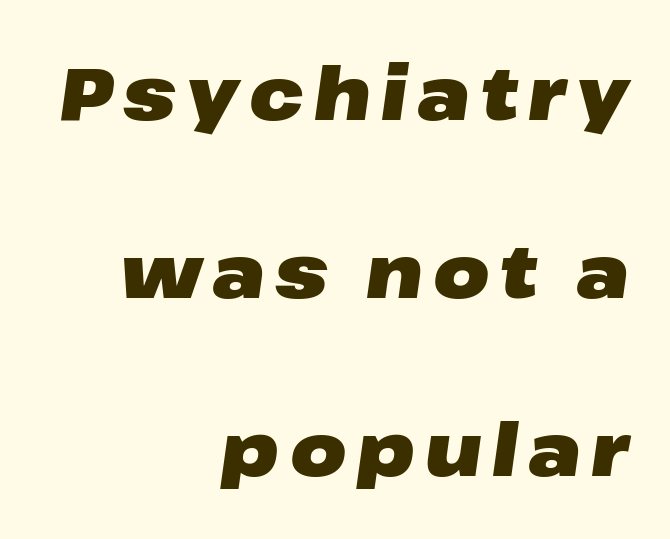
The image shows 73 px heavy, wide type, italic (leaning right); set right-aligned, loose line spacing (2.44x), not underlined; low stroke contrast and a medium x-height.
